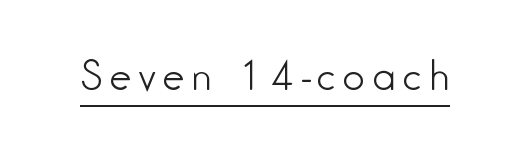
This is underlined copy, the kind a proofreader might mark for attention. The typography opts for an upright posture over an oblique one. Weight: in the light-to-regular range. The passage shown is typed in a proportional face where columns would drift. Examine the stroke ends and you'll find no serifs.
